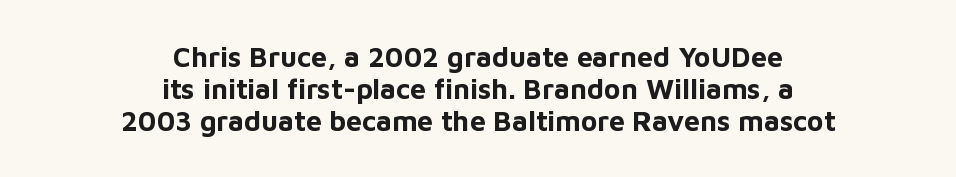
The rendering shows plain stroke endings on the letterforms — a sans-serif design. The sample has been set heavy, in full bold. Each row of text sits above clean, open space. The letterforms sit shoulder to shoulder at normal distance. Does the lettering tilt? It doesn't — this is upright. The space between consecutive lines is stingy.
